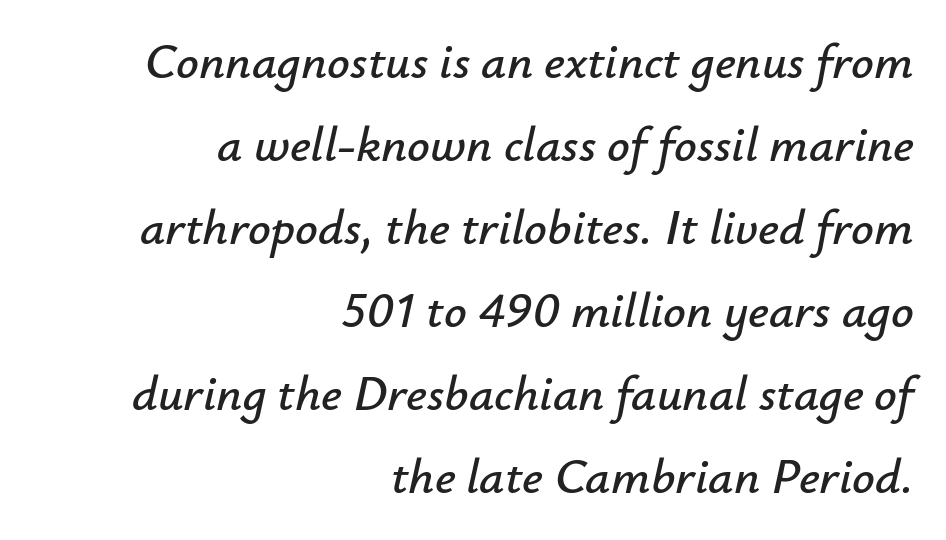
Q: Is the text italic (slanted)? A: Yes, it leans right by about 12 degrees.
Q: Is the text underlined? A: No.
Q: How is the paragraph aligned? A: Right-aligned.
Q: Is the spacing between letters normal or unusually wide? A: Normal.
Q: Is the spacing between lines tight, normal or loose? A: Normal.
Q: Width (condensed, normal, or wide)? A: Normal.
Q: Stroke contrast? A: Low.
Q: x-height? A: Small.
Q: Monospaced? A: No.
